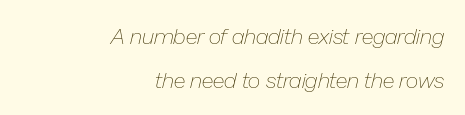
Q: Is the text bold? A: No.
Q: Is the text italic (slanted)? A: Yes, it leans right by about 13 degrees.
Q: Is the text underlined? A: No.
Q: How is the paragraph aligned? A: Right-aligned.
Q: Is the spacing between letters normal or unusually wide? A: Normal.
Q: Is the spacing between lines tight, normal or loose? A: Loose.
